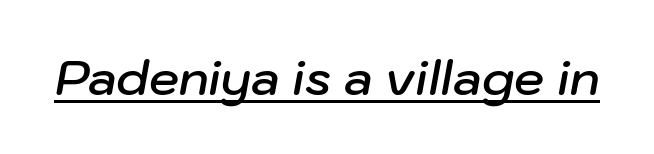
These lines are rendered in a variable-pitch font. Looks like someone drew a line under every word here. Stems and bowls a touch heavier than normal — semibold. You can tell it's italic because the verticals aren't actually vertical. Standard letterfit; no display-style spreading of the glyphs.
